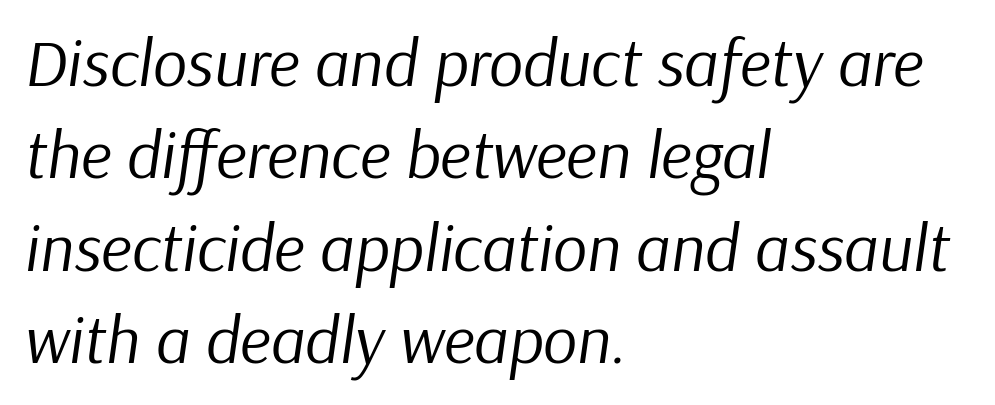
A typesetter would mark this as italic. Heaviness? Minimal to ordinary, like unemphasized prose. Descenders hang freely into open space. If you measured baseline to baseline, you'd find a middling distance. Reading down the block, your eye returns to a fixed left position each line.
